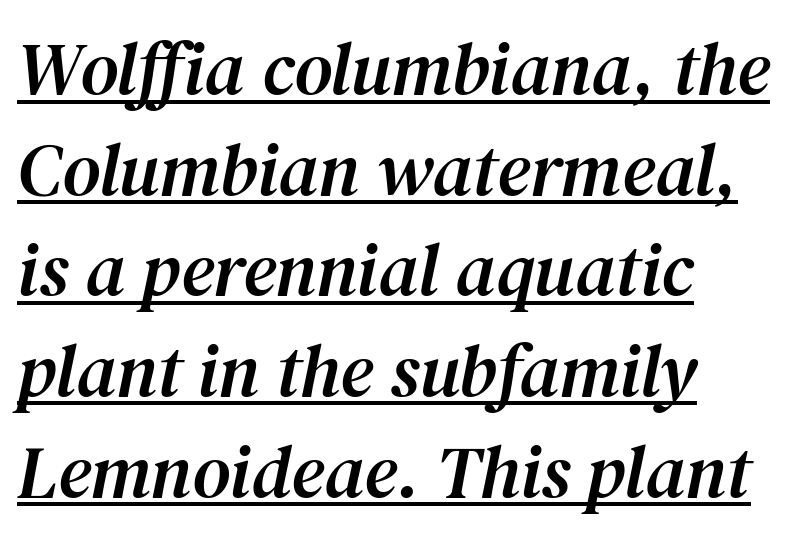
The image shows 74 px serif type, italic (leaning right); set left-aligned, normal line spacing (1.36x), normal letter spacing, underlined; medium stroke contrast and a medium x-height.
